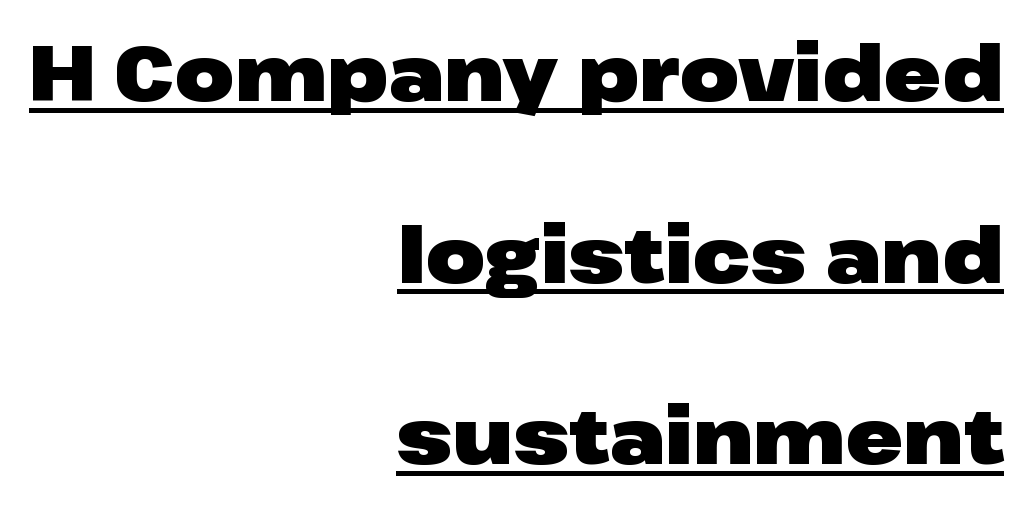
Q: Is the text bold? A: Yes.
Q: Is the text italic (slanted)? A: No, it is upright.
Q: Is the typeface a serif or a sans-serif typeface? A: Sans-serif.
Q: Is the text underlined? A: Yes.
Q: How is the paragraph aligned? A: Right-aligned.
Q: Is the spacing between letters normal or unusually wide? A: Normal.
Q: Is the spacing between lines tight, normal or loose? A: Loose.
Q: Width (condensed, normal, or wide)? A: Wide.
Q: Stroke contrast? A: Low.
Q: x-height? A: Medium.
Q: Monospaced? A: No.
